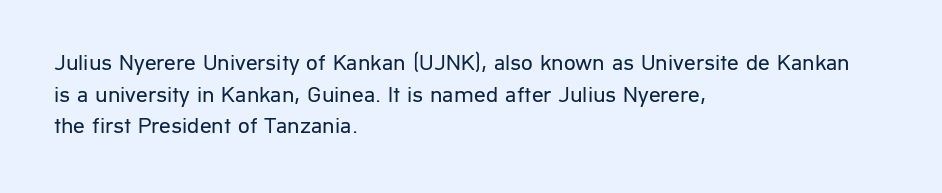
A roman cut, with each character standing at attention. Line spacing here is normal. The text block is weighted toward the left margin, trailing off unevenly rightward. Lines of text with bare space underneath. Nothing unusual about the tracking: characters are spaced as the font intends. A quiet, ordinary-to-light weight characterises the typeface.
